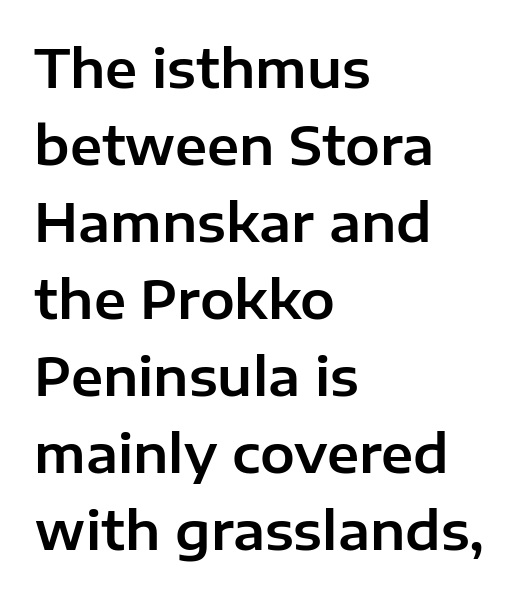
{"serif": "no", "italic": "no", "width": "normal", "stroke_contrast": "low", "x_height": "medium", "monospaced": "no", "underline": "no", "align": "left", "line_spacing": "normal", "line_spacing_ratio": 1.48, "letter_spacing": "normal", "letter_spacing_em": 0.0, "glyph_px": 52}
